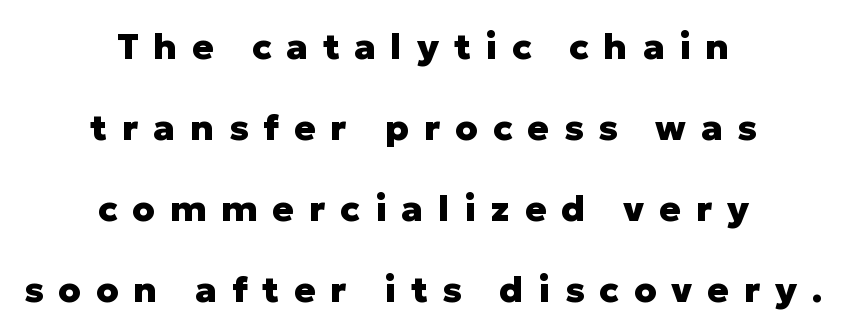
Q: Is the text bold? A: Yes.
Q: Is the text italic (slanted)? A: No, it is upright.
Q: Is the typeface a serif or a sans-serif typeface? A: Sans-serif.
Q: Is the text underlined? A: No.
Q: How is the paragraph aligned? A: Centered.
Q: Is the spacing between letters normal or unusually wide? A: Unusually wide.
Q: Is the spacing between lines tight, normal or loose? A: Loose.
Q: Width (condensed, normal, or wide)? A: Normal.
Q: Stroke contrast? A: Low.
Q: x-height? A: Medium.
Q: Monospaced? A: No.
